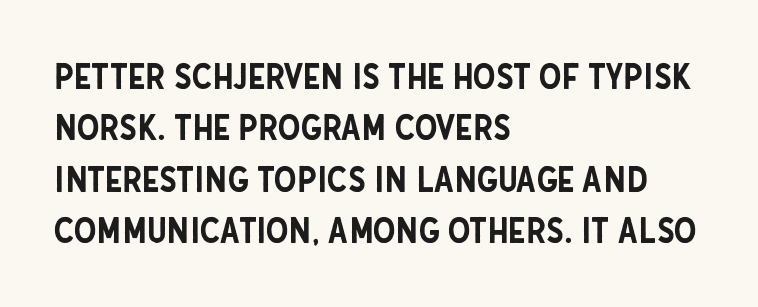
Q: Is the text italic (slanted)? A: No, it is upright.
Q: Is the typeface a serif or a sans-serif typeface? A: Sans-serif.
Q: Is the text underlined? A: No.
Q: How is the paragraph aligned? A: Left-aligned.
Q: Is the spacing between letters normal or unusually wide? A: Normal.
Q: Is the spacing between lines tight, normal or loose? A: Normal.
Q: Width (condensed, normal, or wide)? A: Condensed.
Q: Stroke contrast? A: Low.
Q: x-height? A: Large.
Q: Monospaced? A: No.
